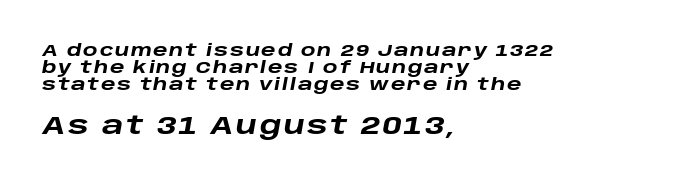
Visually the block forms a straight wall on the left and a jagged coastline on the right. Nobody drew a line under any word here. If you squint, the bottom block still reads clearly — it's the larger of the two. Weight: bold. Characters are canted at an angle relative to the baseline's perpendicular. The rendering uses a small line-height, squeezing the rows.
